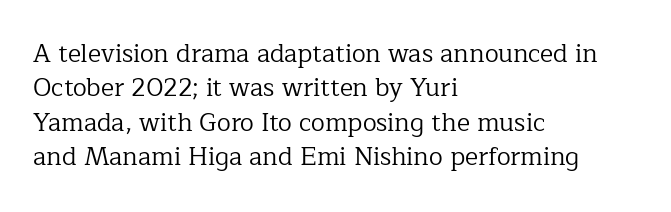
{"italic": "no", "bold": "no", "underline": "no", "align": "left", "line_spacing": "normal", "line_spacing_ratio": 1.38, "letter_spacing": "normal", "letter_spacing_em": 0.0, "glyph_px": 25}
